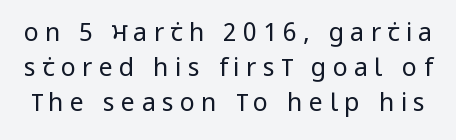
The image shows 25 px text type, upright; set normal line spacing (1.4x), unusually wide letter spacing (+0.25 em), not underlined.
